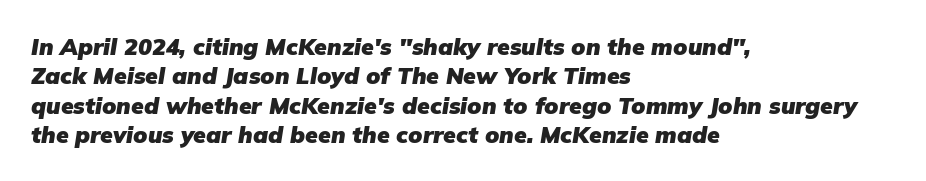
Q: Is the text bold? A: Yes.
Q: Is the text italic (slanted)? A: Yes, it leans right by about 9 degrees.
Q: Is the text underlined? A: No.
Q: How is the paragraph aligned? A: Left-aligned.
Q: Is the spacing between letters normal or unusually wide? A: Normal.
Q: Is the spacing between lines tight, normal or loose? A: Normal.
